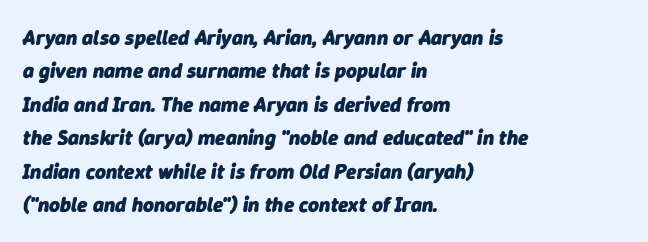
{"italic": "yes", "lean": "right", "slant_degrees": 9, "bold": "yes", "underline": "no", "align": "left", "line_spacing": "normal", "line_spacing_ratio": 1.59, "letter_spacing": "normal", "letter_spacing_em": 0.0, "glyph_px": 21}
